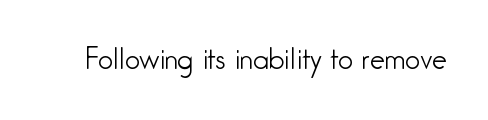
The image shows 27 px text type, upright; set normal letter spacing, not underlined.
